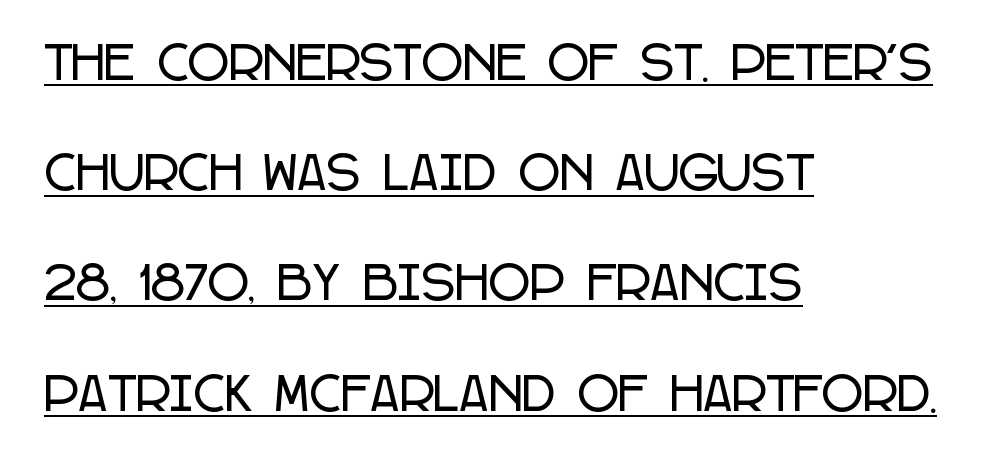
The image shows 45 px condensed sans-serif type, upright; set left-aligned, loose line spacing (2.45x), normal letter spacing, underlined; low stroke contrast and a large x-height.
